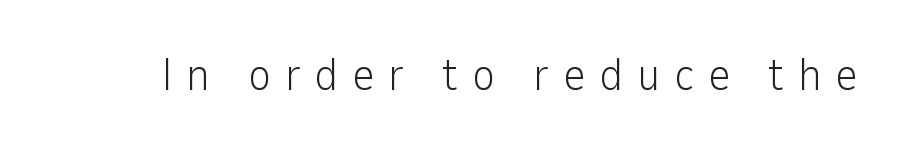
The strokes are not fattened; the text isn't bold. Unmarked baselines from the first word to the last. Every character sits straight up, as roman type does. Do the characters align in a grid? No, the font is proportional. Students, note that the glyphs here are deliberately spaced far apart. In terms of letterform style, serifs are entirely absent.
